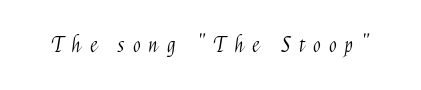
{"bold": "no", "underline": "no", "letter_spacing": "wide", "letter_spacing_em": 0.4, "glyph_px": 21}
